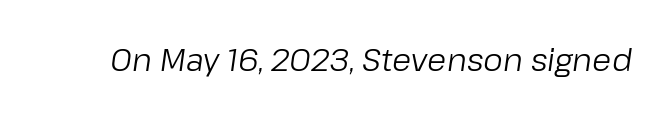
{"italic": "yes", "lean": "right", "slant_degrees": 8, "bold": "no", "weight": "regular", "width": "normal", "stroke_contrast": "low", "x_height": "medium", "monospaced": "no", "underline": "no", "letter_spacing": "normal", "letter_spacing_em": 0.0, "glyph_px": 31}
